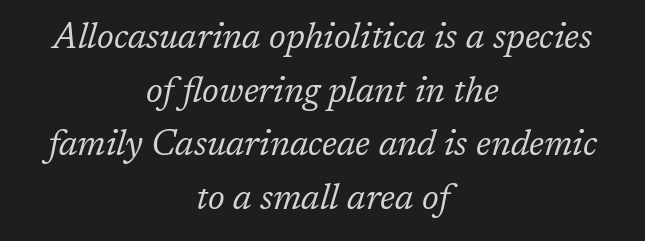
The image shows 35 px regular-weight serif type, italic (leaning right); set centered, normal line spacing (1.53x), normal letter spacing, not underlined; low stroke contrast and a medium x-height.
